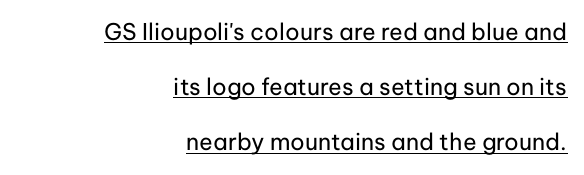
{"italic": "no", "bold": "no", "underline": "yes", "align": "right", "line_spacing": "loose", "line_spacing_ratio": 2.4, "letter_spacing": "normal", "letter_spacing_em": 0.0, "glyph_px": 23}
